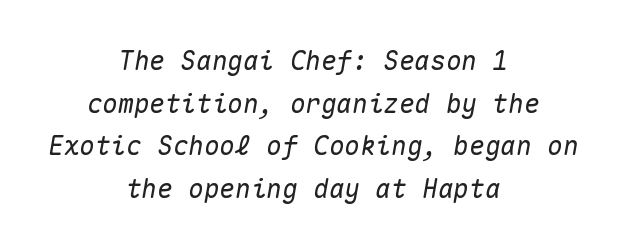
Casual observation: everything's sitting right in the middle. The passage shown stacks its lines at a standard gap. Compared with ordinary roman type, these characters are visibly tilted. Unmarked baselines from the first word to the last.
